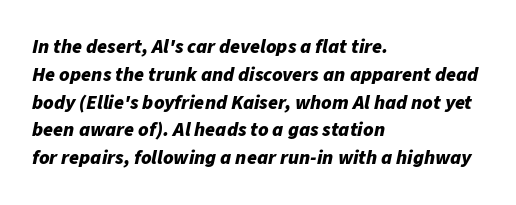
The image shows 20 px bold type, italic (leaning right); set left-aligned, normal line spacing (1.39x), normal letter spacing, not underlined.
